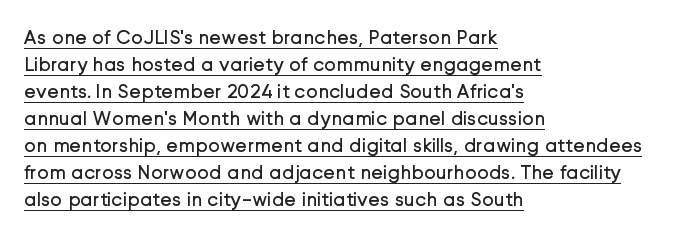
The image shows 20 px text type, upright; set left-aligned, normal line spacing (1.35x), normal letter spacing, underlined.
